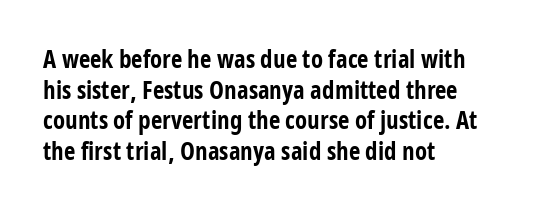
In CSS terms this would be text-align: left. Anything drawn beneath the words? Only blank space. Posture: upright roman. As a designer I'd log this as weight 700, bold.
